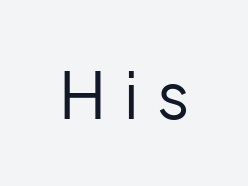
These lines have a slow, spaced-out rhythm from letter to letter. You can tell it's not italic because the verticals are truly vertical. Nothing sits at the stroke ends, so this counts as sans-serif. Underline: absent.
